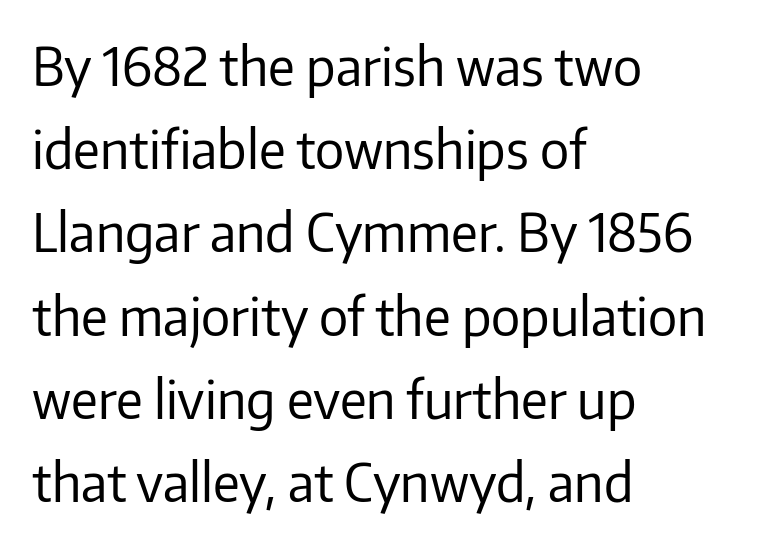
Q: Is the text bold? A: No.
Q: Is the text italic (slanted)? A: No, it is upright.
Q: Is the typeface a serif or a sans-serif typeface? A: Sans-serif.
Q: Is the text underlined? A: No.
Q: How is the paragraph aligned? A: Left-aligned.
Q: Is the spacing between letters normal or unusually wide? A: Normal.
Q: Is the spacing between lines tight, normal or loose? A: Normal.
Q: Width (condensed, normal, or wide)? A: Normal.
Q: Stroke contrast? A: Low.
Q: x-height? A: Medium.
Q: Monospaced? A: No.
